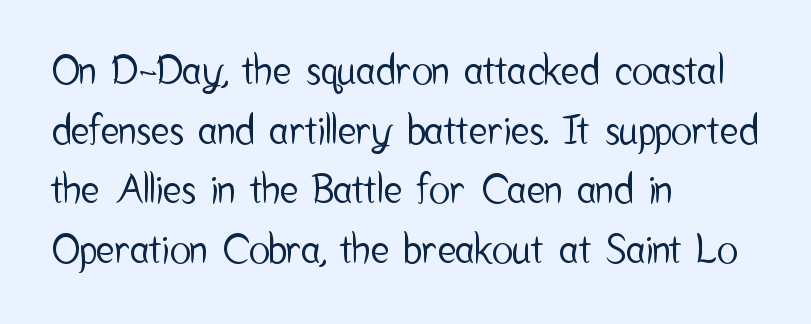
{"serif": "no", "italic": "no", "width": "condensed", "stroke_contrast": "low", "x_height": "medium", "monospaced": "no", "underline": "no", "align": "left", "line_spacing": "normal", "line_spacing_ratio": 1.53, "letter_spacing": "normal", "letter_spacing_em": 0.0, "glyph_px": 39}
